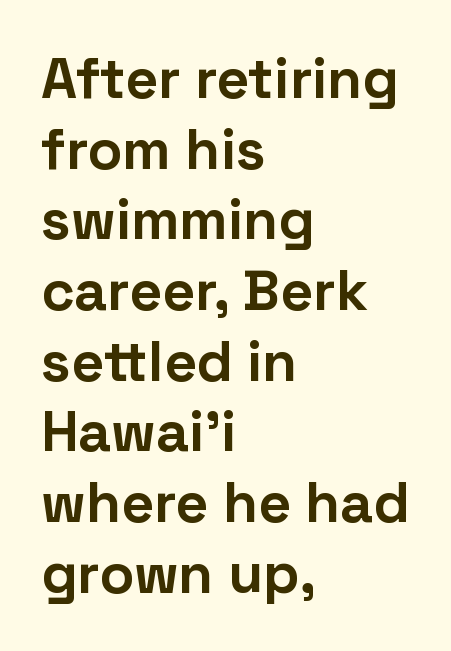
{"serif": "no", "italic": "no", "bold": "yes", "weight": "bold", "width": "normal", "stroke_contrast": "low", "x_height": "medium", "monospaced": "no", "underline": "no", "align": "left", "line_spacing_ratio": 1.24, "letter_spacing": "normal", "letter_spacing_em": 0.0, "glyph_px": 57}
